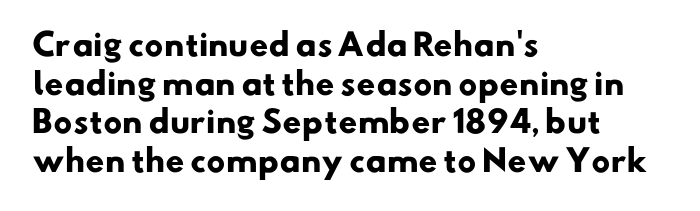
Check the space under the baseline: it is left empty. You can tell from the bare stems that sans-serif type was used. The passage shown has conventional tracking throughout. Varying glyph widths throughout — classic text-font behaviour.
